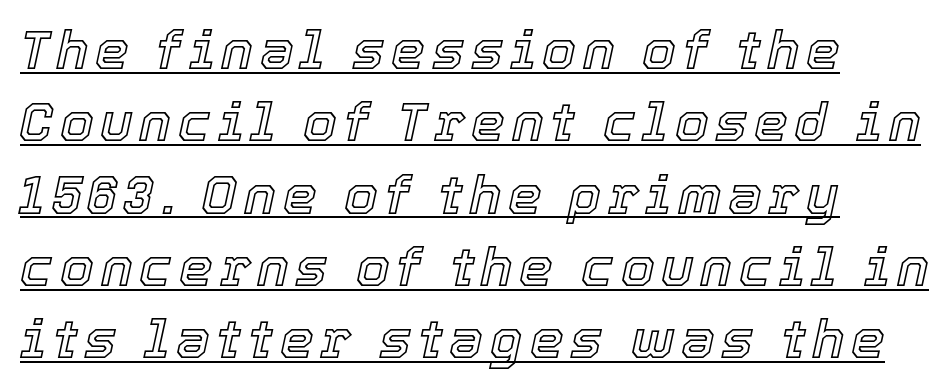
The image shows 54 px text type, italic (leaning right); set left-aligned, normal line spacing (1.34x), underlined; a medium x-height.
